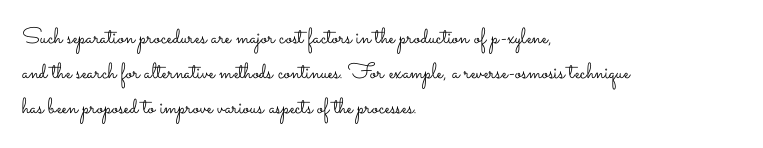
Q: Is the text bold? A: No.
Q: Is the text italic (slanted)? A: Yes.
Q: Is the text underlined? A: No.
Q: How is the paragraph aligned? A: Left-aligned.
Q: Is the spacing between letters normal or unusually wide? A: Normal.
Q: Is the spacing between lines tight, normal or loose? A: Normal.
